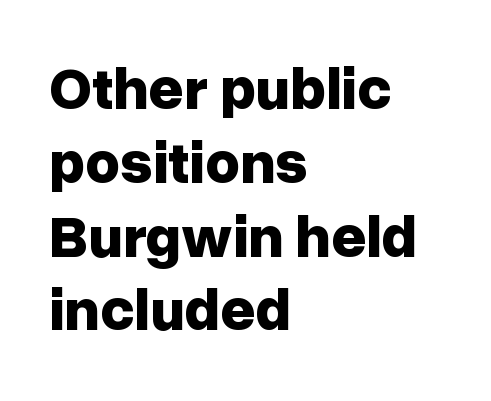
{"serif": "no", "italic": "no", "bold": "yes", "weight": "bold", "width": "normal", "stroke_contrast": "low", "x_height": "medium", "monospaced": "no", "underline": "no", "align": "left", "line_spacing_ratio": 1.23, "letter_spacing": "normal", "letter_spacing_em": 0.0, "glyph_px": 60}
